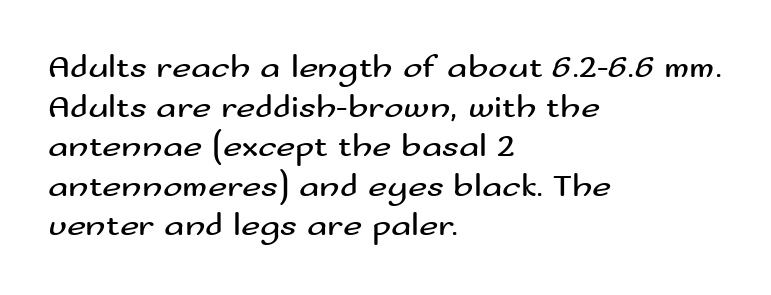
The image shows 33 px regular-weight, wide sans-serif type, upright; set left-aligned, line spacing 1.2x, normal letter spacing, not underlined; medium stroke contrast and a small x-height.
